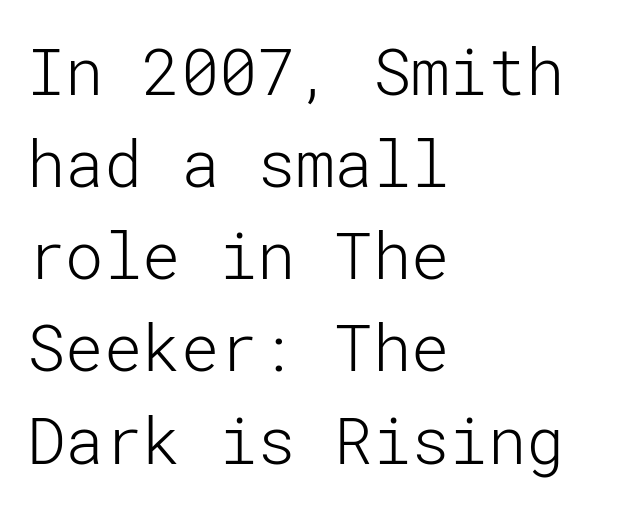
The image shows 64 px light sans-serif type, upright; set left-aligned, normal line spacing (1.44x), normal letter spacing, not underlined; low stroke contrast and a medium x-height.
